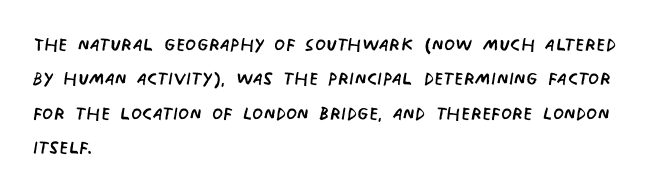
The image shows 25 px text type; set left-aligned, normal line spacing (1.38x), normal letter spacing, not underlined.
